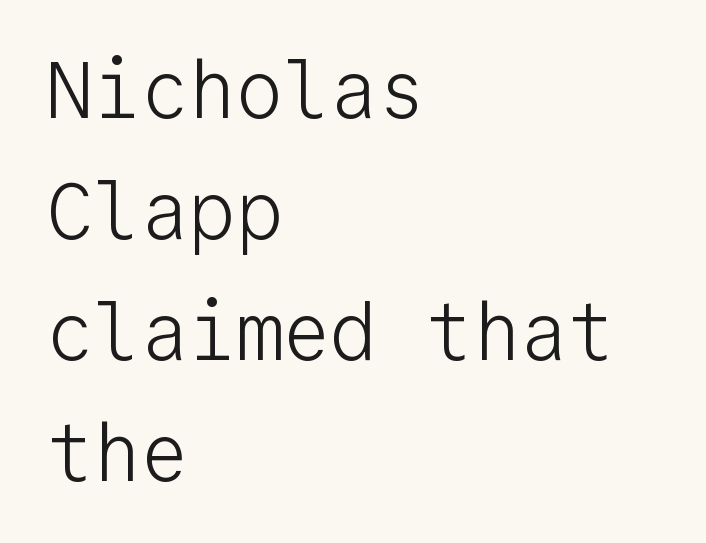
The image shows 79 px light sans-serif type, upright, monospaced; set left-aligned, normal line spacing (1.53x), normal letter spacing, not underlined; low stroke contrast and a medium x-height.
